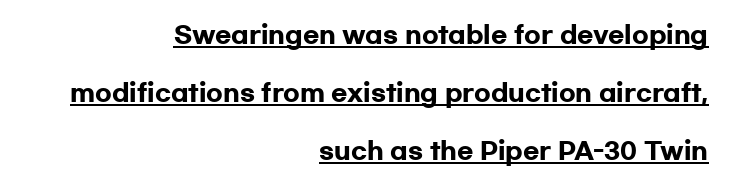
The image shows 24 px bold type, upright; set right-aligned, loose line spacing (2.41x), normal letter spacing, underlined.
